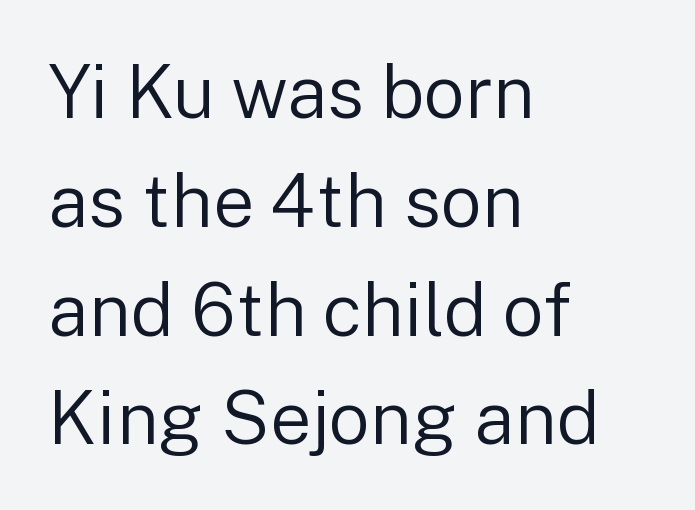
{"serif": "no", "italic": "no", "bold": "no", "weight": "regular", "width": "normal", "stroke_contrast": "low", "x_height": "medium", "monospaced": "no", "underline": "no", "align": "left", "line_spacing": "normal", "line_spacing_ratio": 1.49, "letter_spacing": "normal", "letter_spacing_em": 0.0, "glyph_px": 73}
